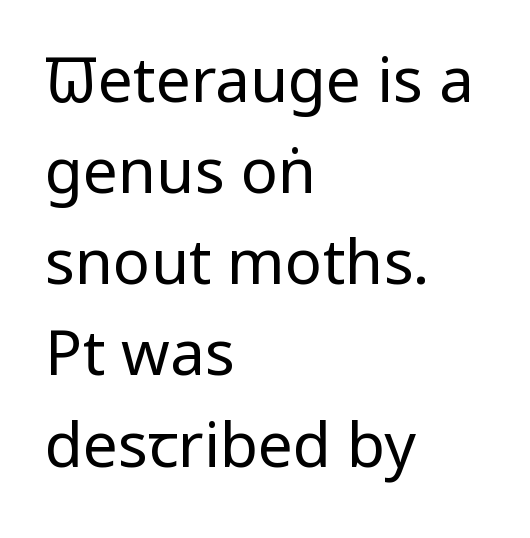
The image shows 62 px regular-weight, condensed sans-serif type, upright; set left-aligned, normal line spacing (1.47x), normal letter spacing, not underlined; low stroke contrast and a large x-height.
